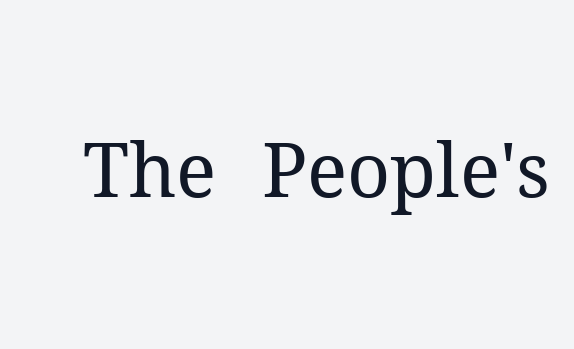
The image shows 75 px regular-weight serif type, upright; set normal letter spacing, not underlined; medium stroke contrast and a medium x-height.
